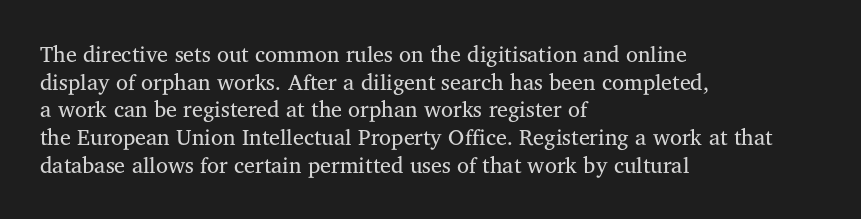
The image shows 22 px text type, upright; set left-aligned, normal line spacing (1.26x), normal letter spacing, not underlined.
